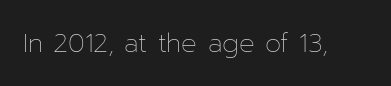
The image shows 26 px text type, upright; set normal letter spacing, not underlined.
